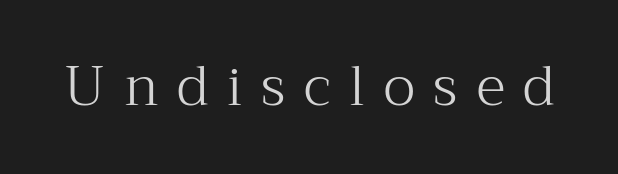
{"serif": "yes", "italic": "no", "bold": "no", "weight": "light", "width": "normal", "stroke_contrast": "medium", "x_height": "medium", "monospaced": "no", "underline": "no", "letter_spacing": "wide", "letter_spacing_em": 0.35, "glyph_px": 54}
